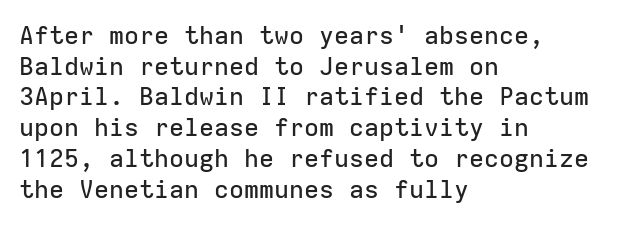
The image shows 25 px text type, upright; set left-aligned, line spacing 1.23x, normal letter spacing, not underlined.
